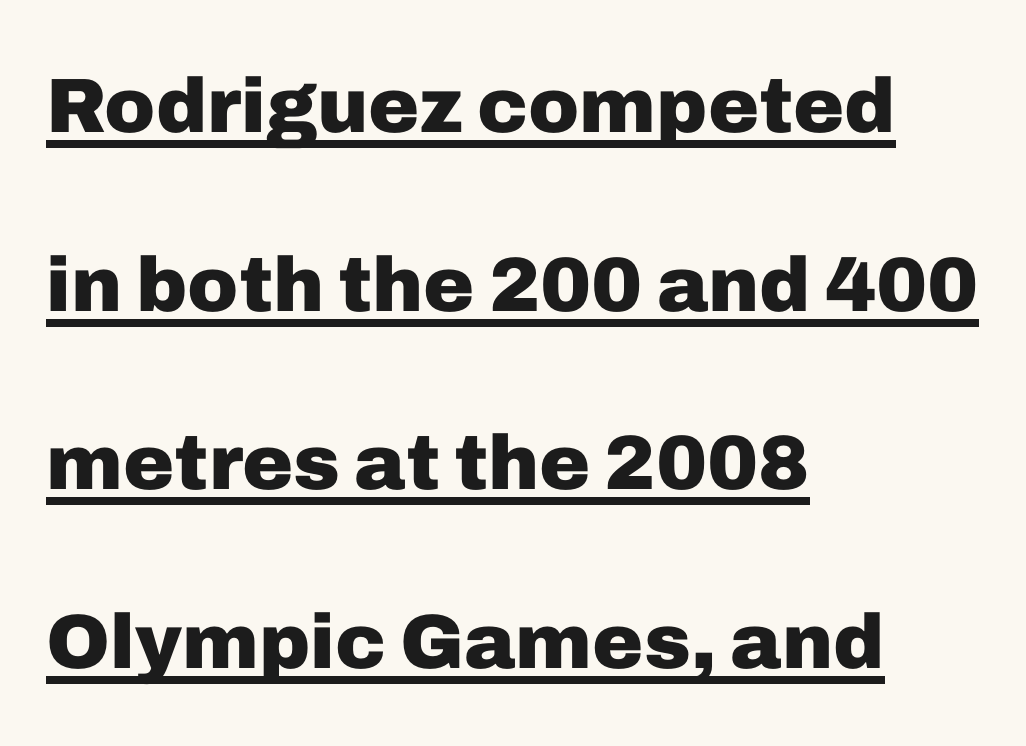
Tracking here is standard; glyphs follow each other at the usual distance. Looks like regular typesetting: each glyph gets only the width it needs. Looks like someone drew a line under every word here. Ascenders rise straight up at ninety degrees.
